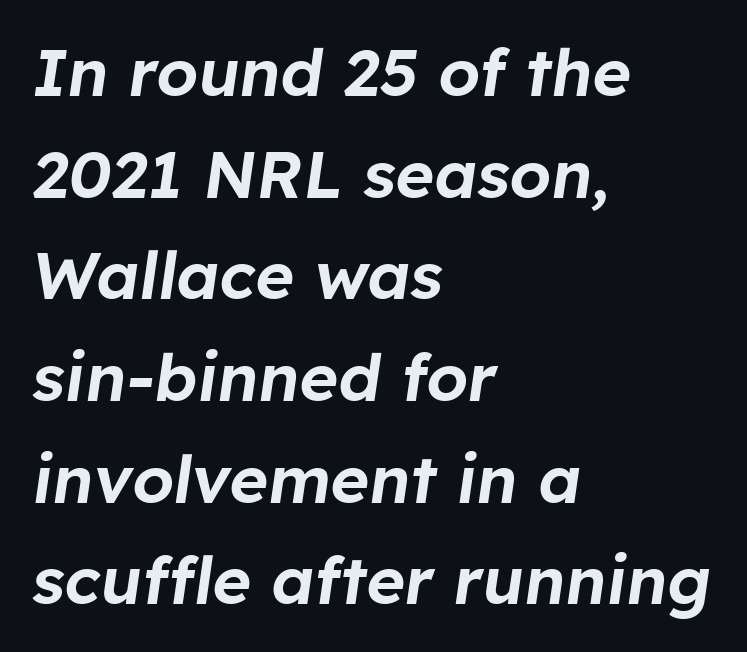
The image shows 66 px text type, italic (leaning right); set left-aligned, normal line spacing (1.54x), normal letter spacing, not underlined; low stroke contrast and a medium x-height.
